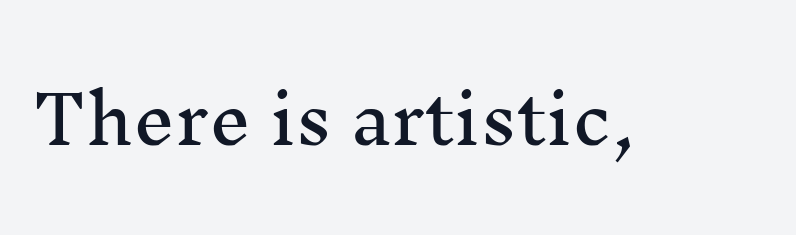
{"serif": "yes", "italic": "no", "width": "normal", "stroke_contrast": "medium", "x_height": "medium", "monospaced": "no", "underline": "no", "letter_spacing": "normal", "letter_spacing_em": 0.0, "glyph_px": 66}
